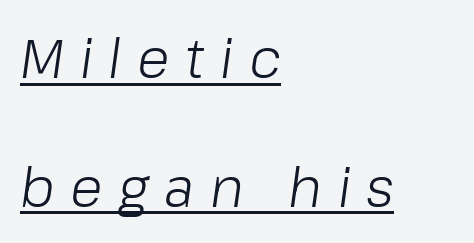
The weight tops out at a normal text grade. Proportional: the letters do not fall into vertical columns. One glance says open: line gaps are wider than usual. In CSS terms this would be text-align: left. The face used here is rendered with a markedly widened letterfit.
